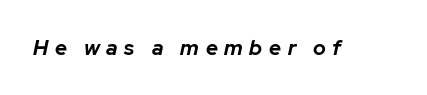
{"italic": "yes", "lean": "right", "slant_degrees": 12, "bold": "yes", "underline": "no", "letter_spacing": "wide", "letter_spacing_em": 0.31, "glyph_px": 21}
